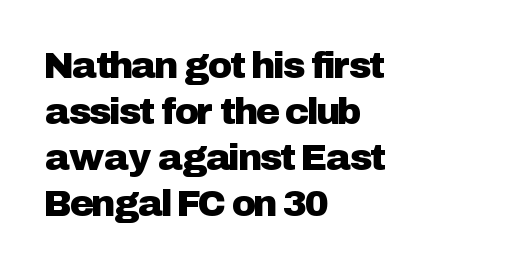
Q: Is the text italic (slanted)? A: No, it is upright.
Q: Is the typeface a serif or a sans-serif typeface? A: Sans-serif.
Q: Is the text underlined? A: No.
Q: How is the paragraph aligned? A: Left-aligned.
Q: Is the spacing between letters normal or unusually wide? A: Normal.
Q: Width (condensed, normal, or wide)? A: Normal.
Q: Stroke contrast? A: Low.
Q: x-height? A: Medium.
Q: Monospaced? A: No.
